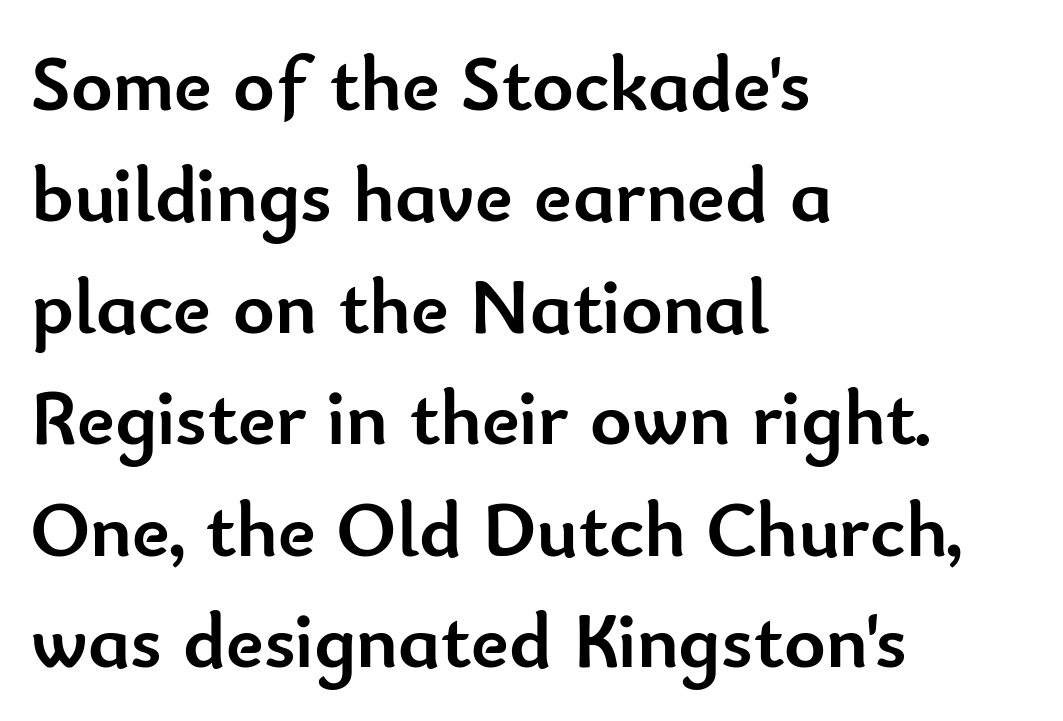
Font category for this specimen: sans-serif. Rule under the text: the space is simply empty. How heavy is the stroke? Heavy — this is a bold. The lines sit at an ordinary, default distance from one another.
